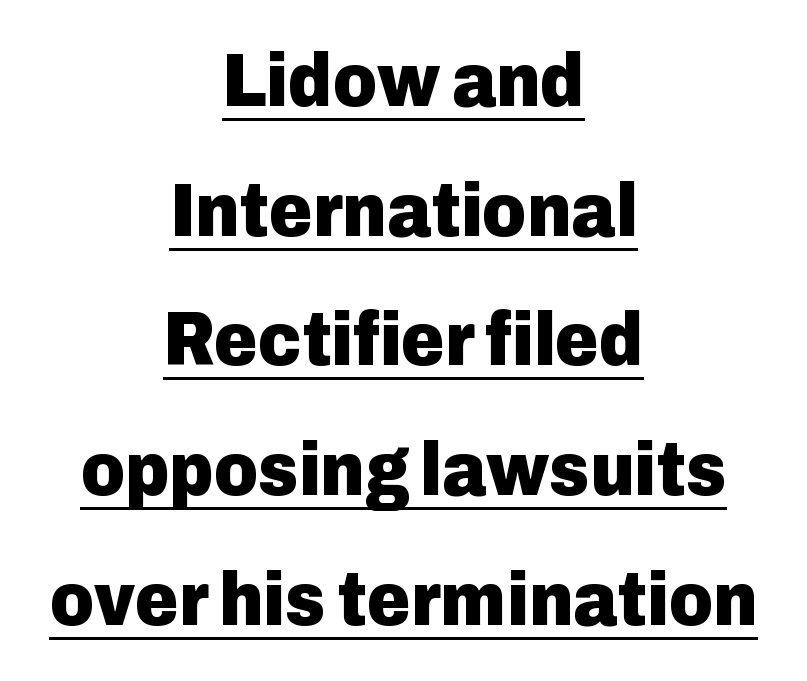
Vertical strokes here are truly vertical. Character widths vary here, with narrow letters taking less room than wide ones. This sample uses plain, unmodified letter spacing. The sample's only ornament is a line tracing under the words. These lines are centered, leaving both edges ragged.
